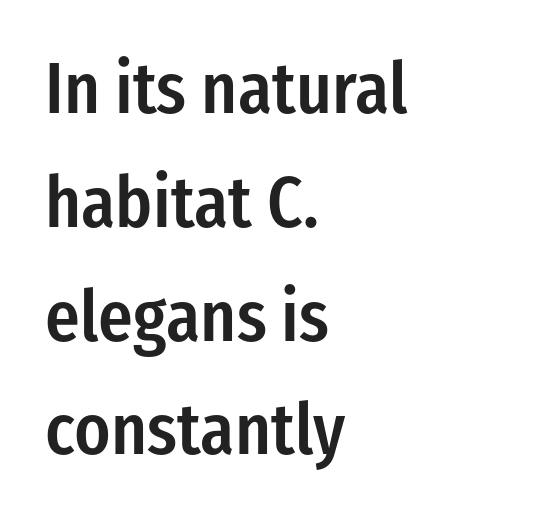
The image shows 72 px semibold, condensed sans-serif type, upright; set left-aligned, normal line spacing (1.58x), normal letter spacing, not underlined; low stroke contrast and a medium x-height.
